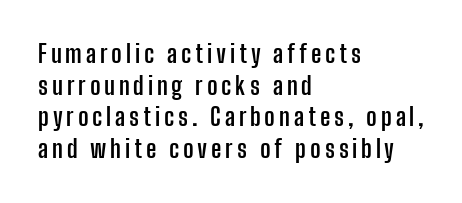
The image shows 25 px bold type, upright; set left-aligned, normal line spacing (1.27x), not underlined.
